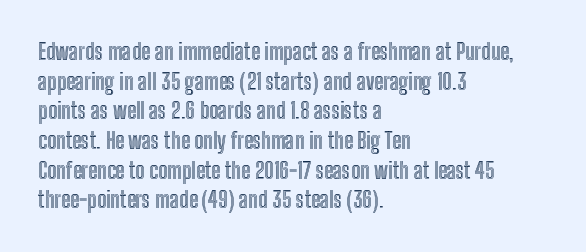
The passage shown stacks its lines at a standard gap. Look at the tracking — it's just the regular setting, nothing added. A typesetter would mark this as roman, not italic. Underlining? Definitely not there. One-word summary of the alignment: left.
